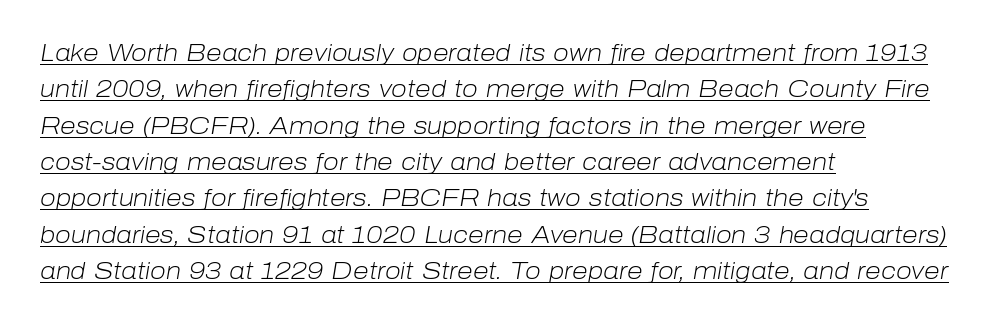
Q: Is the text bold? A: No.
Q: Is the text italic (slanted)? A: Yes, it leans right by about 10 degrees.
Q: Is the text underlined? A: Yes.
Q: How is the paragraph aligned? A: Left-aligned.
Q: Is the spacing between letters normal or unusually wide? A: Normal.
Q: Is the spacing between lines tight, normal or loose? A: Normal.
